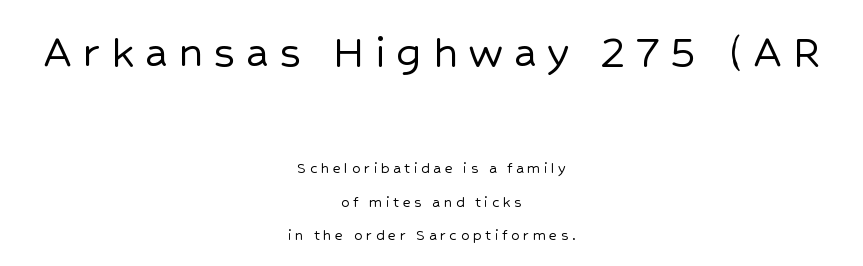
{"serif": "no", "italic": "no", "width": "normal", "stroke_contrast": "low", "x_height": "medium", "monospaced": "no", "underline": "no", "align": "center", "line_spacing": "loose", "line_spacing_ratio": 1.97, "letter_spacing": "wide", "letter_spacing_em": 0.21, "larger_block": "first", "size_ratio": 2.94, "glyph_px": 50}
